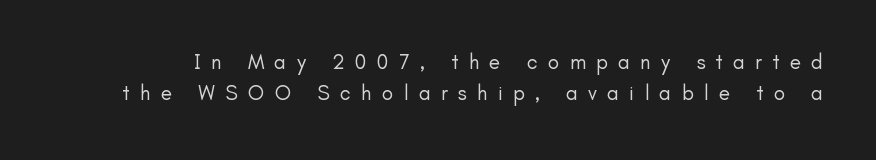
{"italic": "no", "bold": "no", "underline": "no", "line_spacing": "normal", "line_spacing_ratio": 1.49, "letter_spacing": "wide", "letter_spacing_em": 0.49, "glyph_px": 21}
